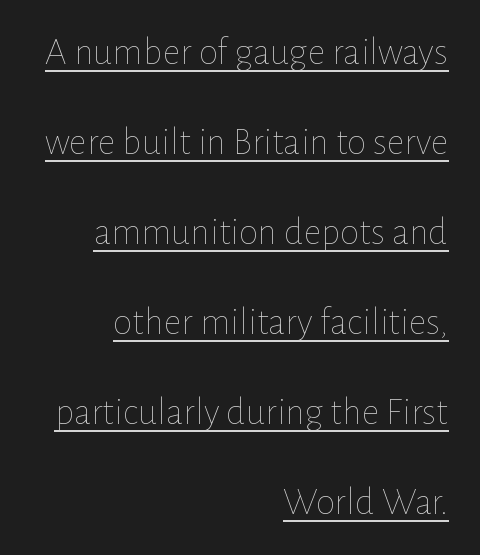
The rendered words wear a rule along their underside. These lines keep a tight, regular rhythm from letter to letter. Regarding leading, the lines here are spaced well apart. Weight: not bold — regular or lighter. A typesetter would call this proportional, since set widths differ per character. Vertical strokes here are truly vertical.
